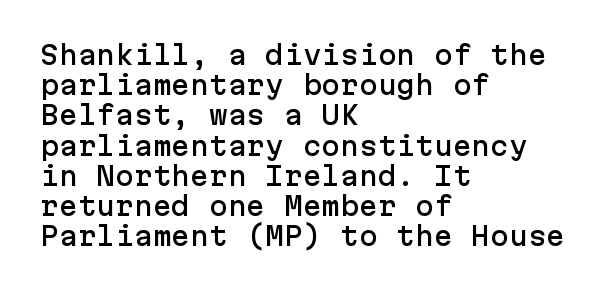
Q: Is the text italic (slanted)? A: No, it is upright.
Q: Is the text underlined? A: No.
Q: How is the paragraph aligned? A: Left-aligned.
Q: Is the spacing between letters normal or unusually wide? A: Normal.
